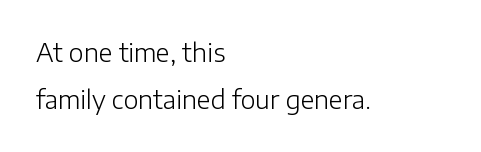
The letters sit at their default tracking, neither squeezed nor spread. Words float on clear page, feet unadorned. Teacher's note: observe the even left margin — that is flush-left alignment. Every character sits straight up, as roman type does.
